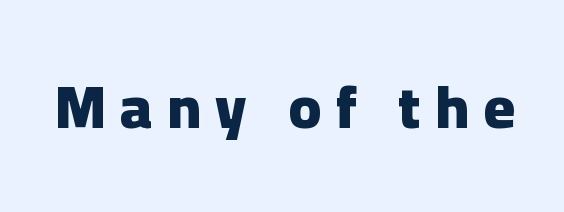
Q: Is the text bold? A: Yes.
Q: Is the text italic (slanted)? A: No, it is upright.
Q: Is the typeface a serif or a sans-serif typeface? A: Sans-serif.
Q: Is the text underlined? A: No.
Q: Is the spacing between letters normal or unusually wide? A: Unusually wide.
Q: Width (condensed, normal, or wide)? A: Normal.
Q: Stroke contrast? A: Low.
Q: x-height? A: Medium.
Q: Monospaced? A: No.
